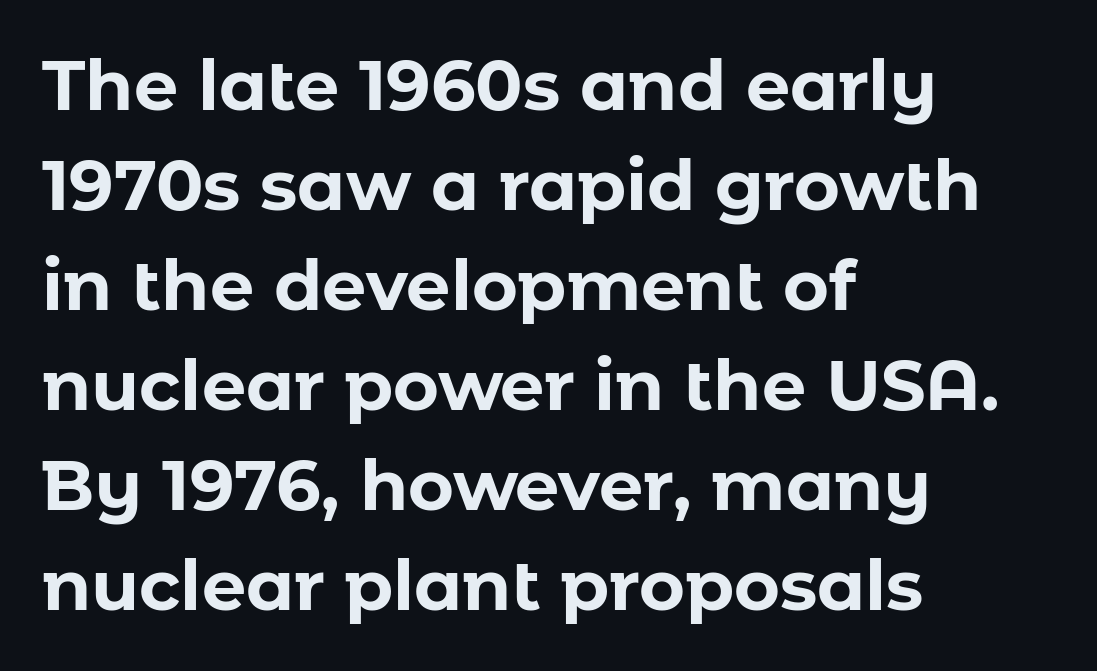
Here the designer chose a conventional face with non-uniform glyph widths. The sample has been set heavy, in full bold. Notice how descenders clear the ascenders below comfortably — that's standard leading. A typesetter would mark this as roman, not italic.
